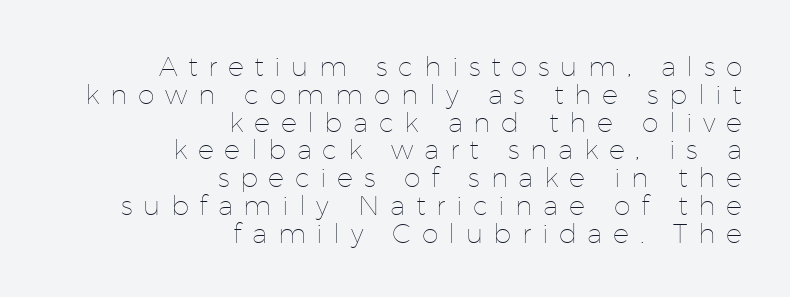
Q: Is the text bold? A: No.
Q: Is the text italic (slanted)? A: No, it is upright.
Q: Is the text underlined? A: No.
Q: How is the paragraph aligned? A: Right-aligned.
Q: Is the spacing between letters normal or unusually wide? A: Unusually wide.
Q: Is the spacing between lines tight, normal or loose? A: Tight.
